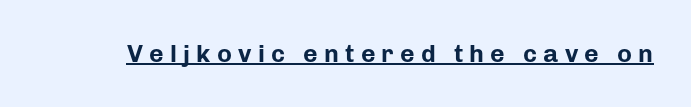
{"italic": "no", "bold": "yes", "underline": "yes", "letter_spacing": "wide", "letter_spacing_em": 0.25, "glyph_px": 25}
